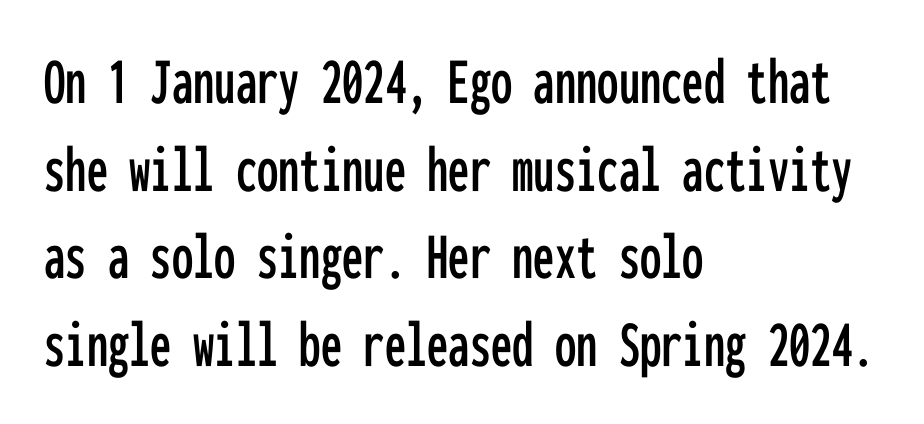
Do the letters lean? They stand straight. The letters carry no serifs — their stems end cleanly without finishing strokes. Note the uniform advance width — an 'i' takes as much space as an 'm'. Lines of text with bare space underneath.
